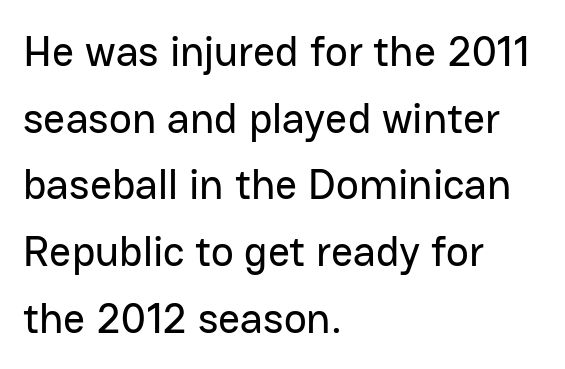
The image shows 43 px sans-serif type, upright; set left-aligned, normal line spacing (1.55x), normal letter spacing, not underlined; low stroke contrast and a medium x-height.
